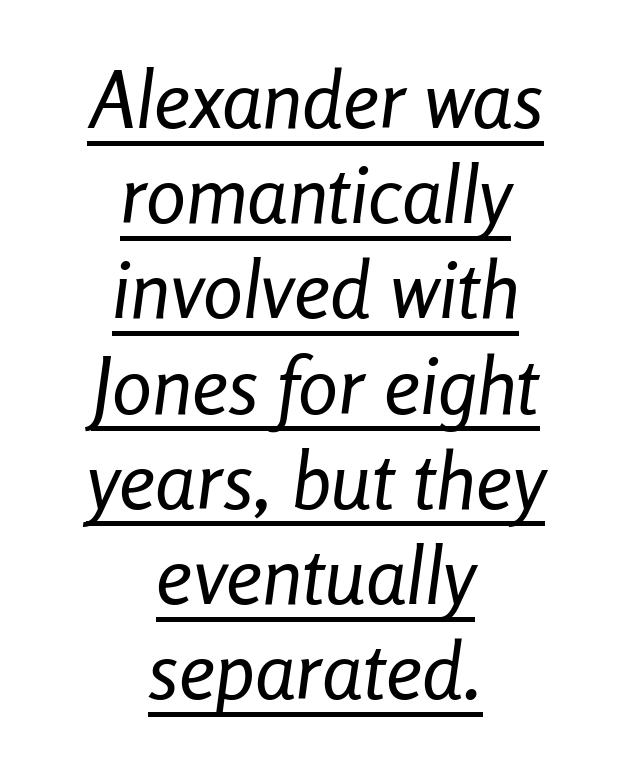
The horizontal fit of the characters is conventional and even. This sample is center-justified, so both line endings float freely. The passage shown is not bold in any degree. Emphasis is given by a line drawn under the lettering.
